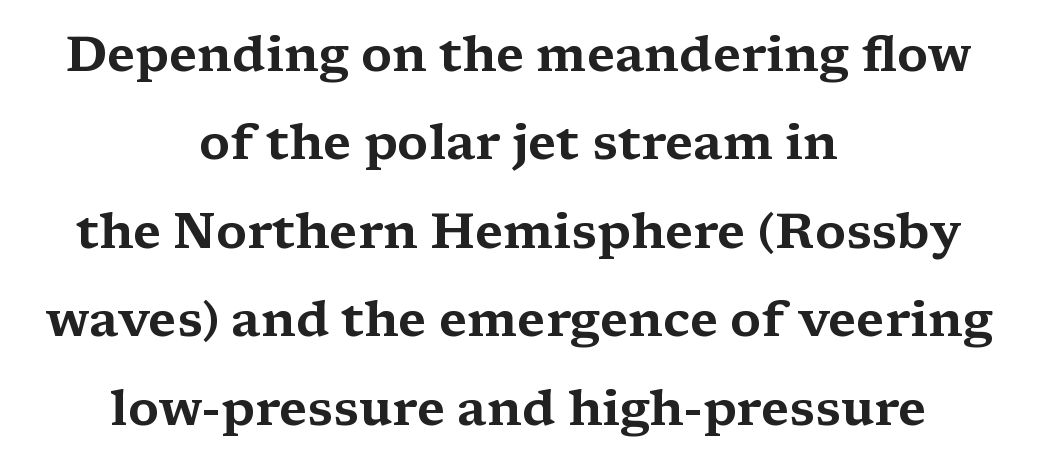
Tracking value appears to be zero — textbook default spacing. A serif font was chosen for this passage. Notice how the stems are strictly vertical — no italics here. Leftover space on each line is divided equally before and after the words. The space directly below the letters is spotless.
